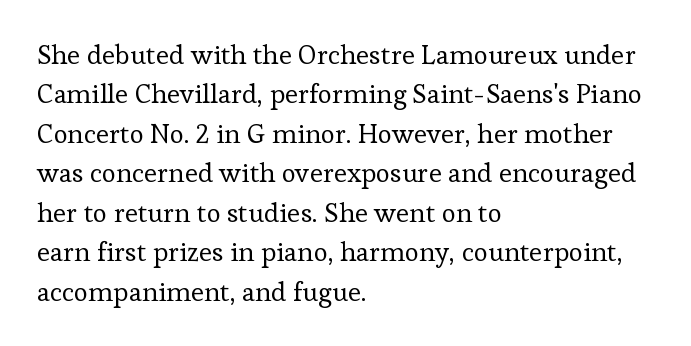
Quick note: not italic, upright. Is the stroke heavy? The answer is a plain regular-or-lighter. The setting favours the left margin, as ordinary paragraphs usually do. Has an underline been added? It has not. Tracking here is standard; glyphs follow each other at the usual distance. Line spacing here is normal.
